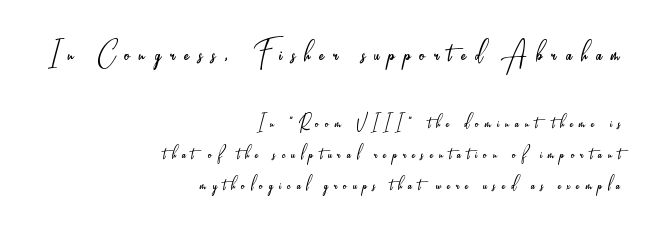
The image shows 35 px light, condensed sans-serif type; set right-aligned, normal line spacing (1.34x), unusually wide letter spacing (+0.26 em), not underlined; the first (top) block is 1.52x larger; low stroke contrast and a small x-height.
